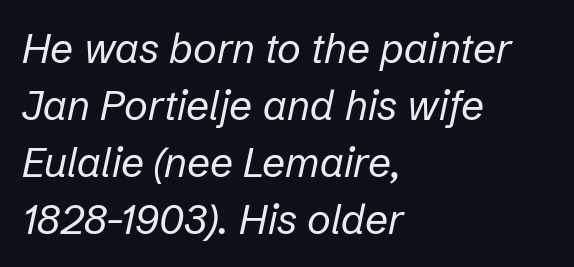
The image shows 41 px regular-weight type, italic (leaning right); set left-aligned, normal line spacing (1.39x), normal letter spacing, not underlined; low stroke contrast and a medium x-height.
